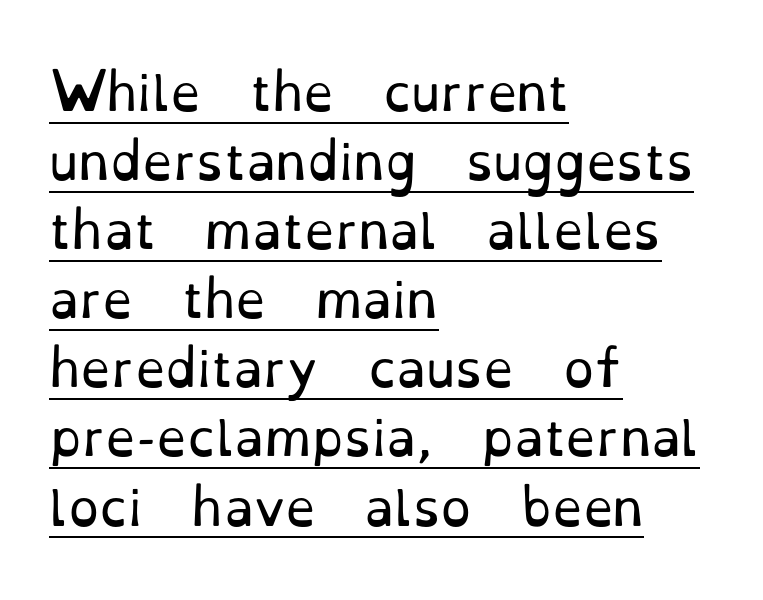
Designer's note — italics off, roman on. The face looks like a standard text weight, possibly lighter. Tracking here is standard; glyphs follow each other at the usual distance. This sample is left-justified, so line endings fall wherever the words run out. A typesetter would call this leading conventional body-copy spacing.
